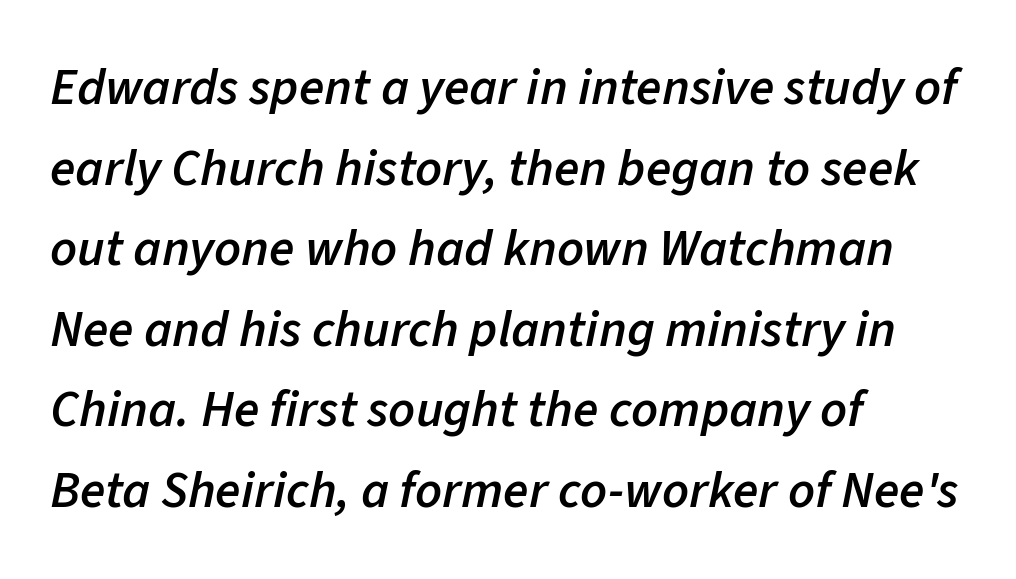
{"italic": "yes", "lean": "right", "slant_degrees": 11, "bold": "semi", "weight": "semibold", "width": "normal", "stroke_contrast": "low", "x_height": "medium", "monospaced": "no", "underline": "no", "align": "left", "line_spacing": "normal", "line_spacing_ratio": 1.55, "letter_spacing": "normal", "letter_spacing_em": 0.0, "glyph_px": 52}
